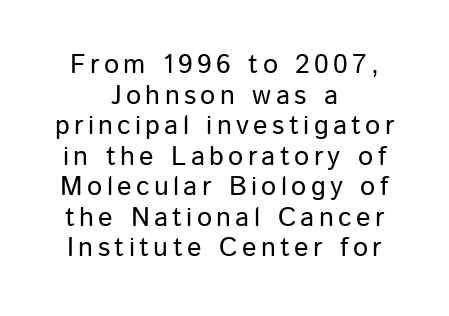
The image shows 27 px text type, upright; set centered, tight line spacing (1.13x), not underlined.
